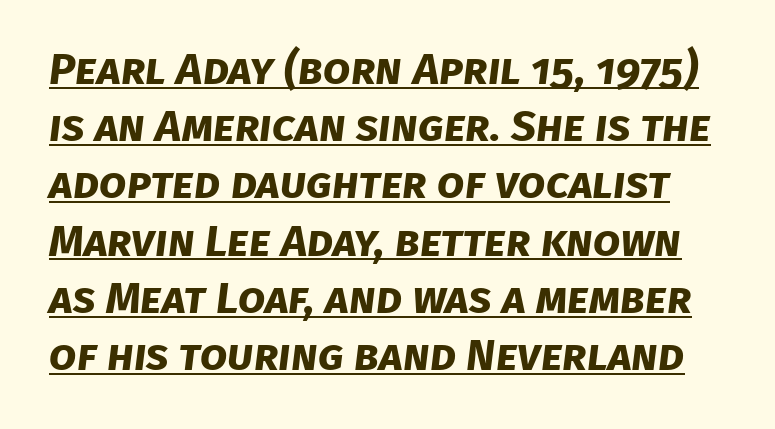
Q: Is the text bold? A: Yes.
Q: Is the typeface a serif or a sans-serif typeface? A: Sans-serif.
Q: Is the text underlined? A: Yes.
Q: Is the spacing between letters normal or unusually wide? A: Normal.
Q: Is the spacing between lines tight, normal or loose? A: Normal.
Q: Width (condensed, normal, or wide)? A: Normal.
Q: Stroke contrast? A: Low.
Q: x-height? A: Large.
Q: Monospaced? A: No.
